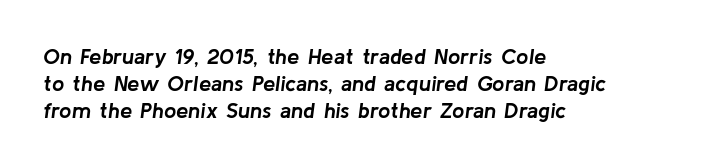
The passage shown leans; its letterforms are oblique. The paragraph shown leans on its left margin. Heft: maximum for text — a bold. The horizontal fit of the characters is conventional and even. The space directly below the letters is spotless.
